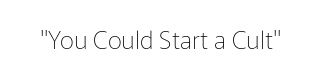
{"italic": "no", "bold": "no", "underline": "no", "letter_spacing": "normal", "letter_spacing_em": 0.0, "glyph_px": 25}
